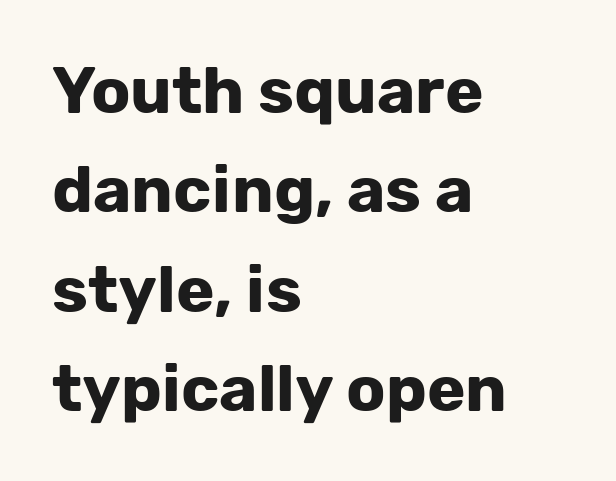
Q: Is the text bold? A: Yes.
Q: Is the text italic (slanted)? A: No, it is upright.
Q: Is the typeface a serif or a sans-serif typeface? A: Sans-serif.
Q: Is the text underlined? A: No.
Q: How is the paragraph aligned? A: Left-aligned.
Q: Is the spacing between letters normal or unusually wide? A: Normal.
Q: Is the spacing between lines tight, normal or loose? A: Normal.
Q: Width (condensed, normal, or wide)? A: Normal.
Q: Stroke contrast? A: Low.
Q: x-height? A: Medium.
Q: Monospaced? A: No.
